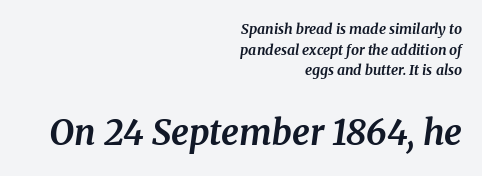
{"serif": "yes", "italic": "yes", "lean": "right", "slant_degrees": 8, "bold": "yes", "weight": "bold", "width": "normal", "stroke_contrast": "medium", "x_height": "medium", "monospaced": "no", "underline": "no", "align": "right", "line_spacing": "normal", "line_spacing_ratio": 1.48, "letter_spacing": "normal", "letter_spacing_em": 0.0, "larger_block": "second", "size_ratio": 2.5, "glyph_px": 35}
